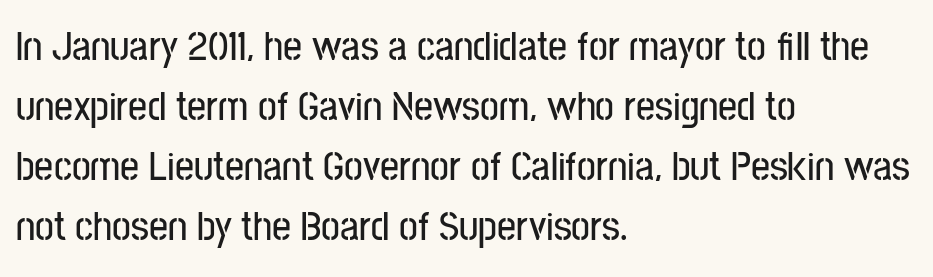
The image shows 42 px condensed sans-serif type, upright; set left-aligned, normal line spacing (1.43x), normal letter spacing, not underlined; low stroke contrast and a medium x-height.
